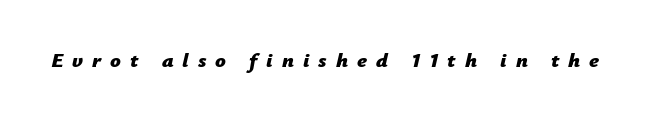
The image shows 21 px bold type, italic (leaning right); set unusually wide letter spacing (+0.43 em), not underlined.
